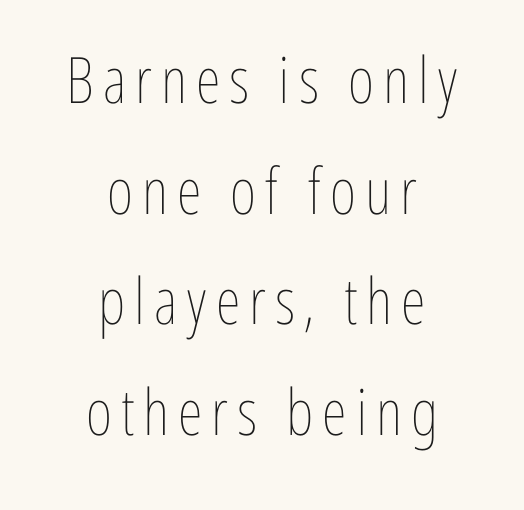
These lines were composed using upright roman letters. The strokes carry an ordinary text weight at most. Just letters on the line, the space beneath them empty. A typesetter would call this proportional, since set widths differ per character. This sample is center-justified, so both line endings float freely.
